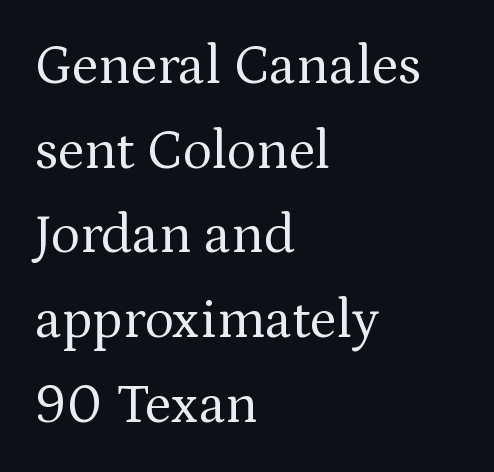
Q: Is the text bold? A: No.
Q: Is the text italic (slanted)? A: No, it is upright.
Q: Is the typeface a serif or a sans-serif typeface? A: Serif.
Q: Is the text underlined? A: No.
Q: How is the paragraph aligned? A: Left-aligned.
Q: Is the spacing between letters normal or unusually wide? A: Normal.
Q: Is the spacing between lines tight, normal or loose? A: Normal.
Q: Width (condensed, normal, or wide)? A: Normal.
Q: Stroke contrast? A: Medium.
Q: x-height? A: Medium.
Q: Monospaced? A: No.
